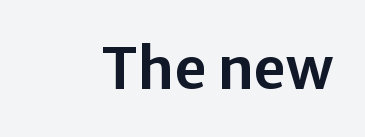
The letters advance in unequal steps, a hallmark of proportional type. The characters display no serif detailing; their extremities are plain. Ascenders rise straight up at ninety degrees. In terms of letterspacing, this is plain default setting. Decoration check: the copy has no underline.
